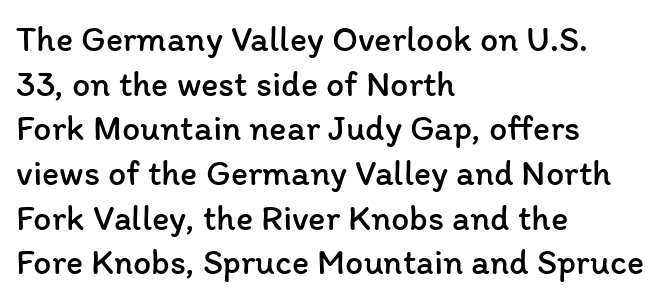
The image shows 36 px regular-weight type, upright; set left-aligned, line spacing 1.24x, normal letter spacing, not underlined; low stroke contrast and a medium x-height.
